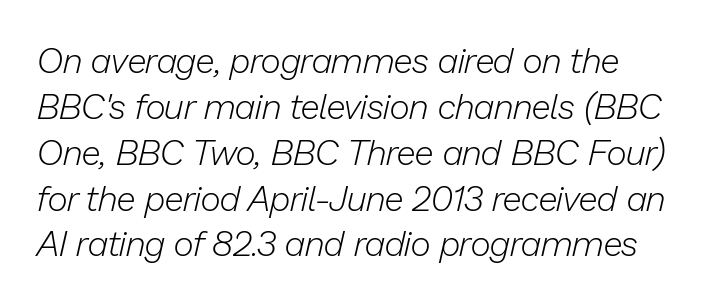
The image shows 35 px light type, italic (leaning right); set normal line spacing (1.31x), normal letter spacing, not underlined; low stroke contrast and a medium x-height.
